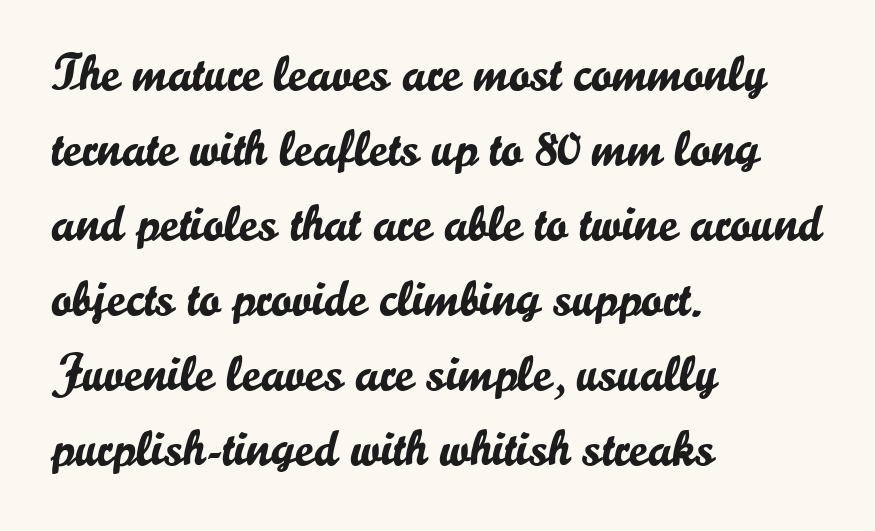
The image shows 51 px sans-serif type; set left-aligned, normal line spacing (1.47x), normal letter spacing, not underlined; low stroke contrast and a small x-height.
